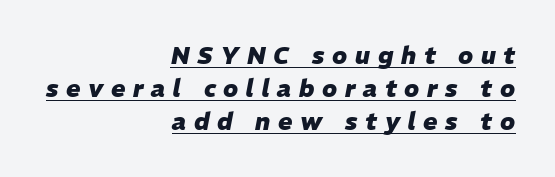
Strokes here are thick enough to call this a true bold. You can tell it's italic because the verticals aren't actually vertical. These lines are set flush right with a ragged left edge. If you measured baseline to baseline, you'd find a middling distance. You can see a thin bar hugging the bottom of the glyphs.
